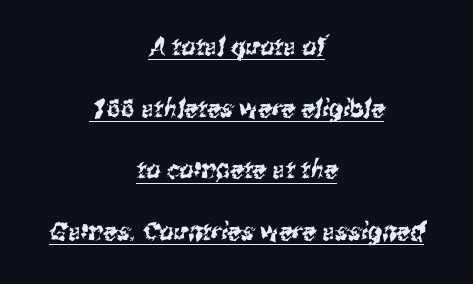
Q: Is the text underlined? A: Yes.
Q: How is the paragraph aligned? A: Centered.
Q: Is the spacing between letters normal or unusually wide? A: Normal.
Q: Is the spacing between lines tight, normal or loose? A: Loose.
